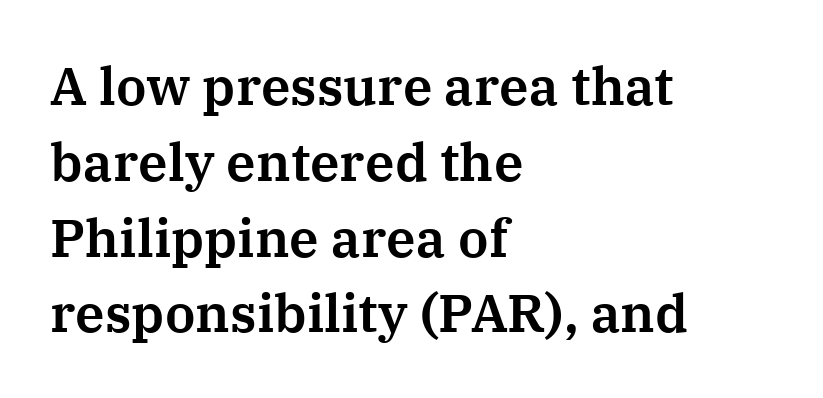
Glyph-to-glyph distance matches everyday printed text. This rendering features lettering with no underline. The text block is weighted toward the left margin, trailing off unevenly rightward. Character widths vary here, with narrow letters taking less room than wide ones. Quick note: interline space is typical.
